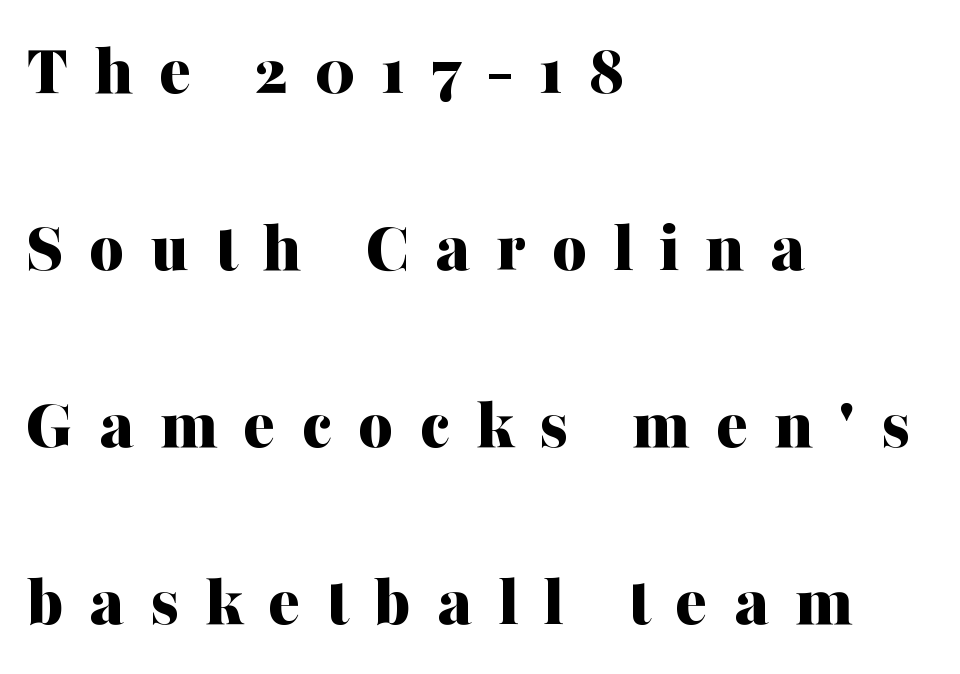
The image shows 75 px bold serif type, upright; set left-aligned, loose line spacing (2.36x), unusually wide letter spacing (+0.34 em), not underlined; medium stroke contrast and a medium x-height.
